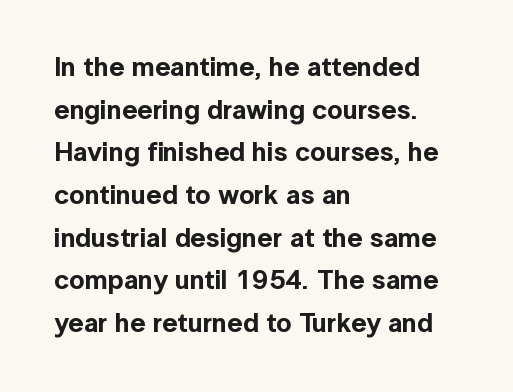
{"italic": "no", "underline": "no", "align": "left", "line_spacing": "normal", "line_spacing_ratio": 1.58, "letter_spacing": "normal", "letter_spacing_em": 0.0, "glyph_px": 27}
